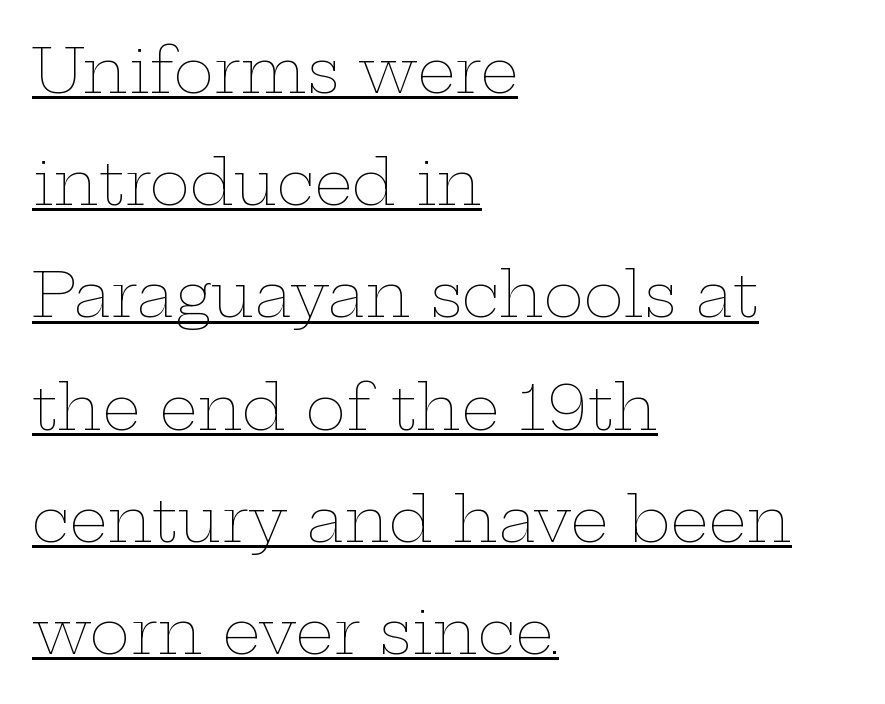
Descenders here cross a horizontal rule under the line. If you drew a line through each stem, it would be perfectly vertical. The cut favours lightness, reaching ordinary text weight at its darkest. Reading down the block, your eye returns to a fixed left position each line.
